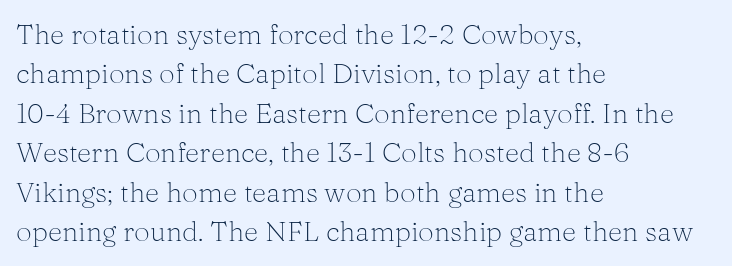
Q: Is the text bold? A: No.
Q: Is the text italic (slanted)? A: No, it is upright.
Q: Is the typeface a serif or a sans-serif typeface? A: Serif.
Q: Is the text underlined? A: No.
Q: How is the paragraph aligned? A: Left-aligned.
Q: Is the spacing between letters normal or unusually wide? A: Normal.
Q: Is the spacing between lines tight, normal or loose? A: Normal.
Q: Width (condensed, normal, or wide)? A: Normal.
Q: Stroke contrast? A: Medium.
Q: x-height? A: Medium.
Q: Monospaced? A: No.
